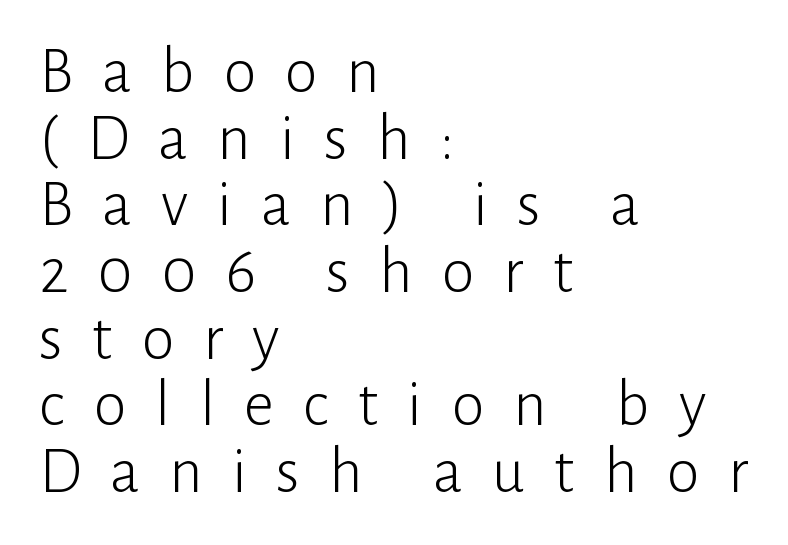
The image shows 66 px light sans-serif type, upright; set left-aligned, tight line spacing (1.01x), unusually wide letter spacing (+0.44 em), not underlined; low stroke contrast and a medium x-height.
